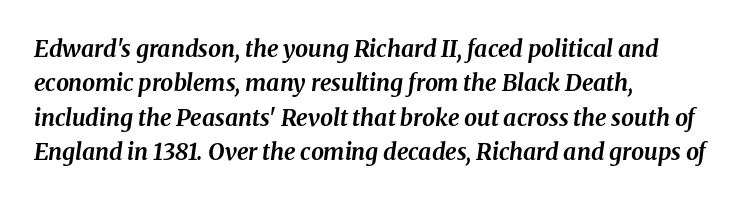
Clear beneath every line of the passage. The designer left line spacing at the default. Tracking here is standard; glyphs follow each other at the usual distance. On the weight axis this lands at bold, roughly 700. Caption: multi-line text, flush left, ragged right.
